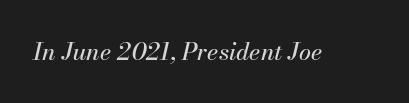
Q: Is the text italic (slanted)? A: Yes, it leans right by about 13 degrees.
Q: Is the text underlined? A: No.
Q: Is the spacing between letters normal or unusually wide? A: Normal.
